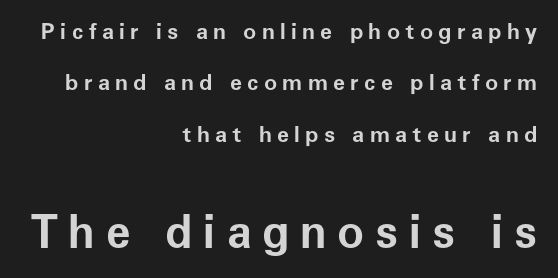
Q: Is the text bold? A: Yes.
Q: Is the text italic (slanted)? A: No, it is upright.
Q: Is the typeface a serif or a sans-serif typeface? A: Sans-serif.
Q: Is the text underlined? A: No.
Q: How is the paragraph aligned? A: Right-aligned.
Q: Is the spacing between letters normal or unusually wide? A: Unusually wide.
Q: Is the spacing between lines tight, normal or loose? A: Loose.
Q: Which block of text is set in a larger size, the first (top) or the second (bottom)? A: The second (bottom) one.
Q: Width (condensed, normal, or wide)? A: Normal.
Q: Stroke contrast? A: Low.
Q: x-height? A: Medium.
Q: Monospaced? A: No.
